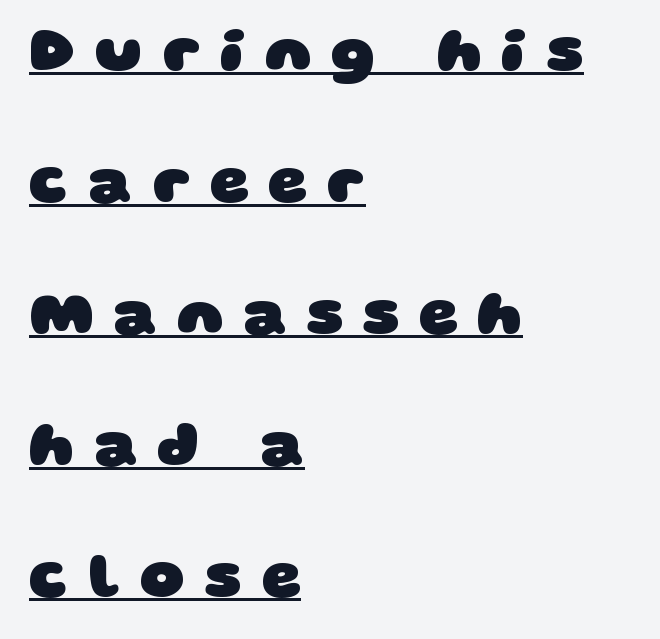
{"serif": "no", "bold": "yes", "weight": "heavy", "width": "wide", "stroke_contrast": "low", "x_height": "large", "monospaced": "no", "underline": "yes", "align": "left", "line_spacing": "loose", "line_spacing_ratio": 2.12, "letter_spacing": "wide", "letter_spacing_em": 0.31, "glyph_px": 62}
